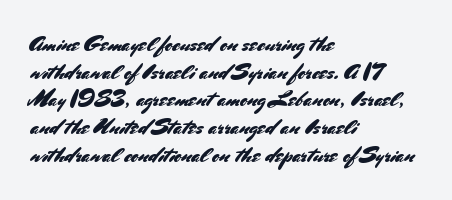
The image shows 22 px text type; set left-aligned, normal line spacing (1.26x), normal letter spacing, not underlined.
